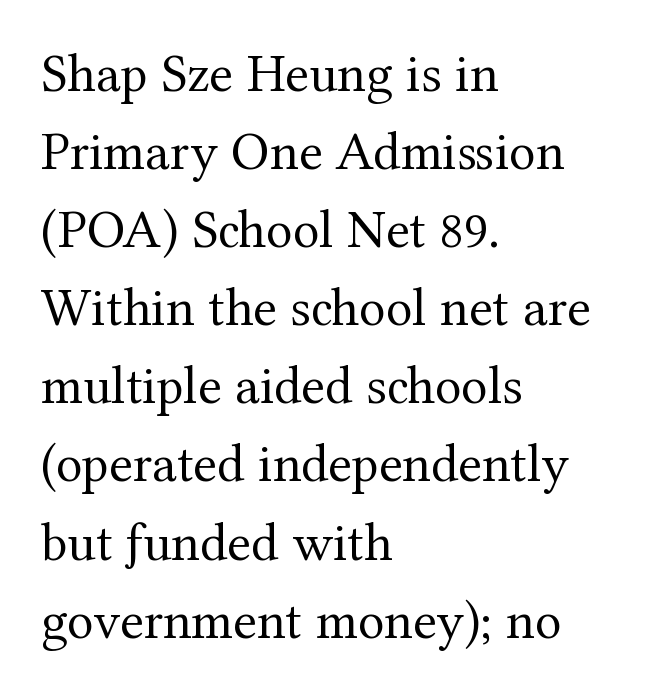
The font is comparable to plain body text, perhaps lighter. Posture: upright roman. Successive baselines arrive at the customary interval. Visually the block forms a straight wall on the left and a jagged coastline on the right.
